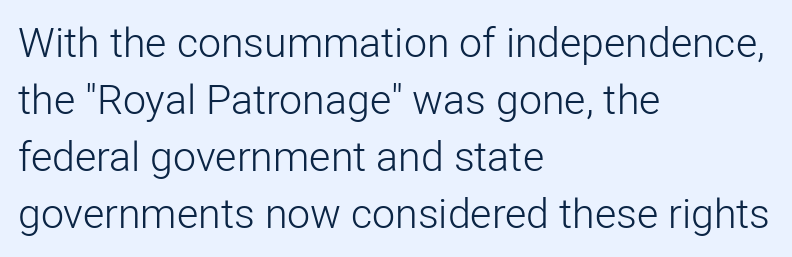
{"serif": "no", "italic": "no", "bold": "no", "weight": "light", "width": "normal", "stroke_contrast": "low", "x_height": "medium", "monospaced": "no", "underline": "no", "align": "left", "line_spacing": "normal", "line_spacing_ratio": 1.39, "letter_spacing": "normal", "letter_spacing_em": 0.0, "glyph_px": 41}
